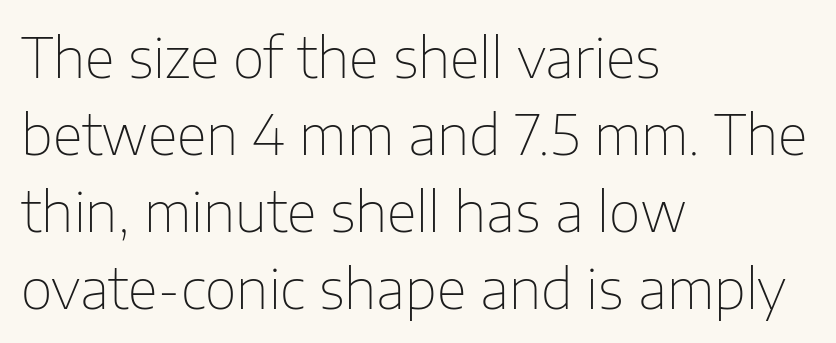
Are there feet on the stems? There aren't — it's a sans. Does the copy run flush right? No — it runs flush left. Unmarked baselines from the first word to the last. Leading: standard. Nope, not italic — everything's standing straight. The letterforms sit shoulder to shoulder at normal distance.
